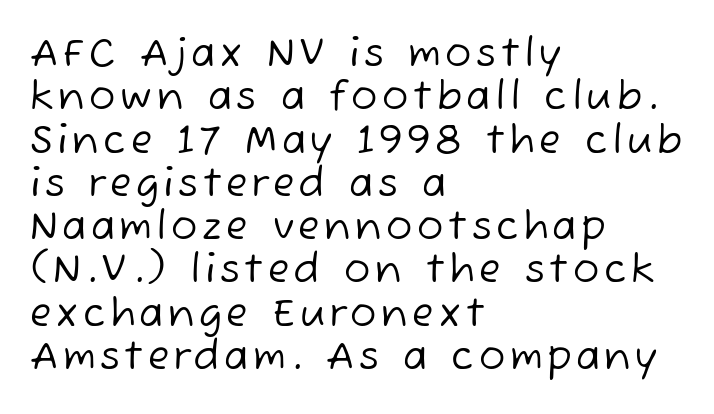
Weight: not bold — regular or lighter. Unlike a traditional serif, this face leaves its strokes unadorned. The glyphs are unaccompanied by any horizontal stroke below them. Quick note: interline space is minimal. The letters advance in unequal steps, a hallmark of proportional type. A student would call this left alignment; a typographer would say flush left, rag right.
